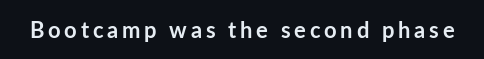
Weight check: bold — yes, fully. Rule under the text: the space is simply empty. Quick note: not italic, upright.
